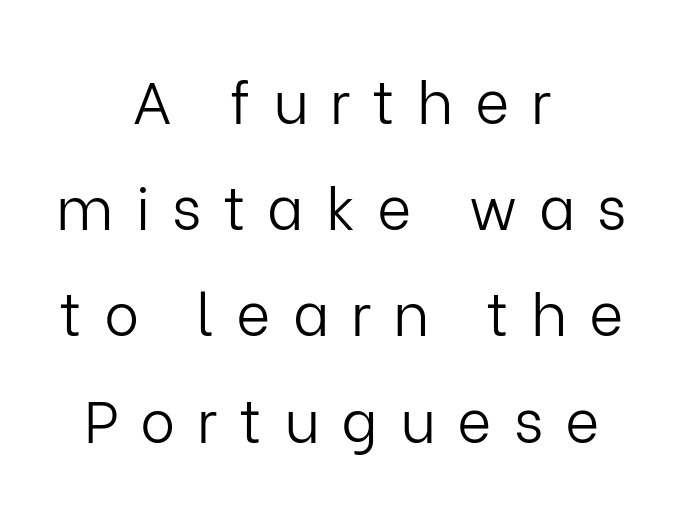
Nope, no serifs anywhere on these letters. Plain, unruled lines of type. Do the letters lean? They stand straight. This sample has the flowing, uneven cadence of proportional lettering. A student would call this center alignment; a typographer would say set centered.
